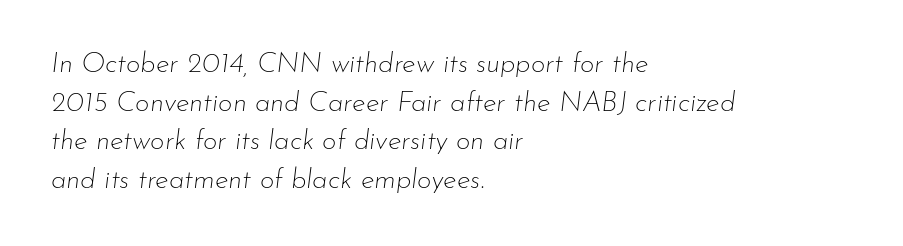
{"italic": "yes", "lean": "right", "slant_degrees": 7, "bold": "no", "weight": "thin", "width": "normal", "stroke_contrast": "low", "x_height": "small", "monospaced": "no", "underline": "no", "align": "left", "line_spacing": "normal", "line_spacing_ratio": 1.38, "letter_spacing": "normal", "letter_spacing_em": 0.0, "glyph_px": 28}
